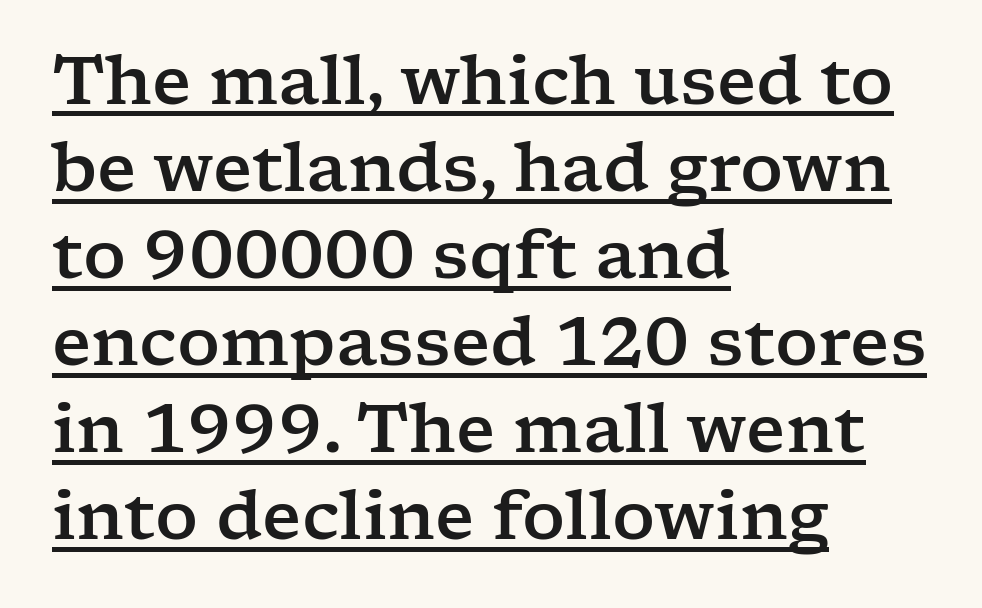
Q: Is the text italic (slanted)? A: No, it is upright.
Q: Is the typeface a serif or a sans-serif typeface? A: Serif.
Q: Is the text underlined? A: Yes.
Q: How is the paragraph aligned? A: Left-aligned.
Q: Is the spacing between letters normal or unusually wide? A: Normal.
Q: Is the spacing between lines tight, normal or loose? A: Normal.
Q: Width (condensed, normal, or wide)? A: Wide.
Q: Stroke contrast? A: Low.
Q: x-height? A: Medium.
Q: Monospaced? A: No.
